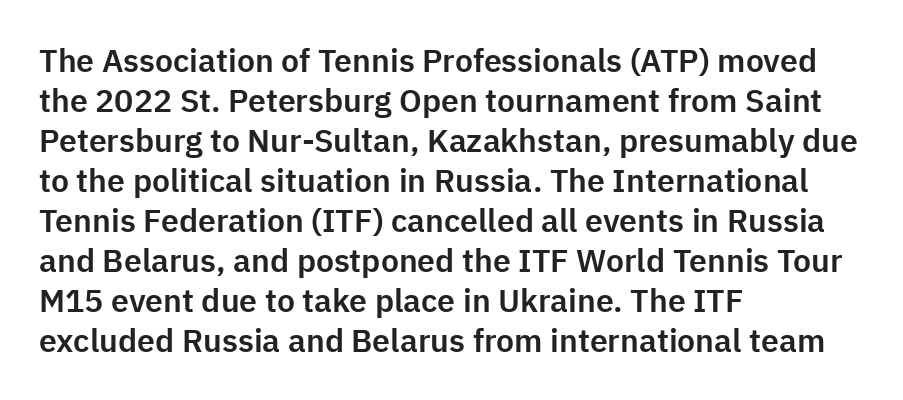
The typesetter chose a ragged-right arrangement here. Is there much room between lines? A standard amount, neither cramped nor airy. In terms of letterspacing, this is plain default setting. The typeface chosen for these lines omits serifs.
